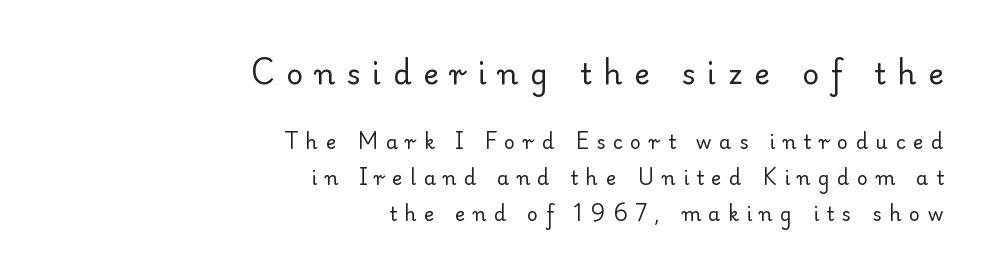
Q: Is the text bold? A: No.
Q: Is the text italic (slanted)? A: No, it is upright.
Q: Is the typeface a serif or a sans-serif typeface? A: Serif.
Q: Is the text underlined? A: No.
Q: How is the paragraph aligned? A: Right-aligned.
Q: Is the spacing between letters normal or unusually wide? A: Unusually wide.
Q: Is the spacing between lines tight, normal or loose? A: Loose.
Q: Which block of text is set in a larger size, the first (top) or the second (bottom)? A: The first (top) one.
Q: Width (condensed, normal, or wide)? A: Normal.
Q: Stroke contrast? A: Low.
Q: x-height? A: Small.
Q: Monospaced? A: No.
